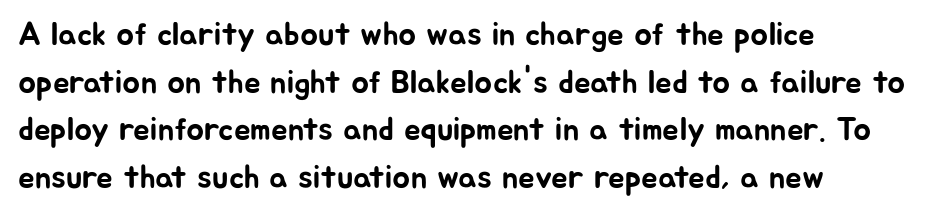
Leading: standard. Line beginnings align vertically; line endings do not. Spacing verdict: proportional, widths tailored to each character. It's the straight-up-and-down kind of type.
